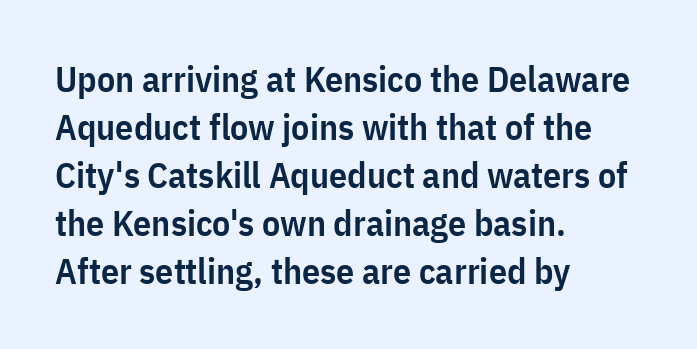
{"serif": "no", "italic": "no", "bold": "semi", "weight": "semibold", "width": "condensed", "stroke_contrast": "low", "x_height": "medium", "monospaced": "no", "underline": "no", "align": "left", "line_spacing": "normal", "line_spacing_ratio": 1.33, "letter_spacing": "normal", "letter_spacing_em": 0.0, "glyph_px": 36}
